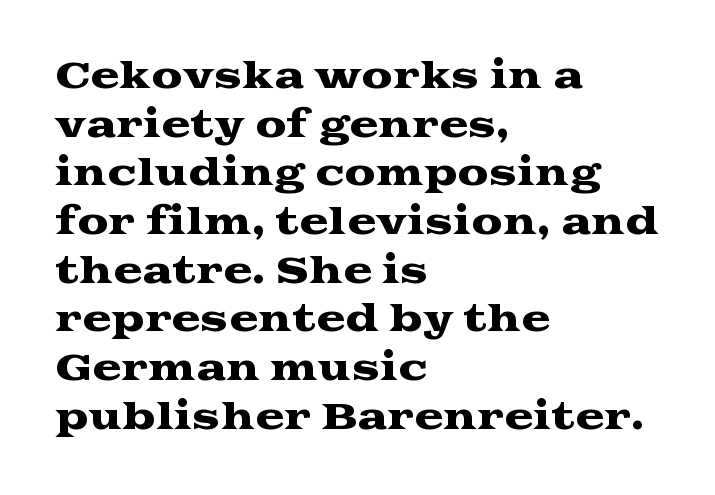
The face used here is rendered with its standard letterfit. This sample uses a serif face. Any mark beneath the type? The region is blank. Every character sits straight up, as roman type does.
